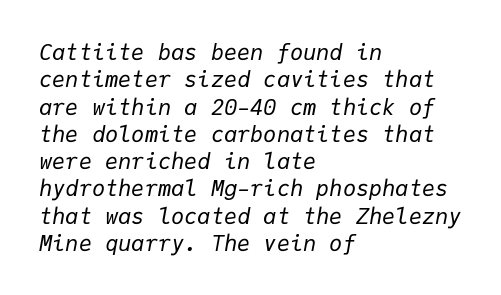
These glyphs show unthickened strokes, regular width or finer. Tall strokes in this sample are angled rather than plumb. The setting favours the left margin, as ordinary paragraphs usually do. A bare baseline throughout the passage. Is the letter spacing exaggerated? No — it looks like the ordinary default.
